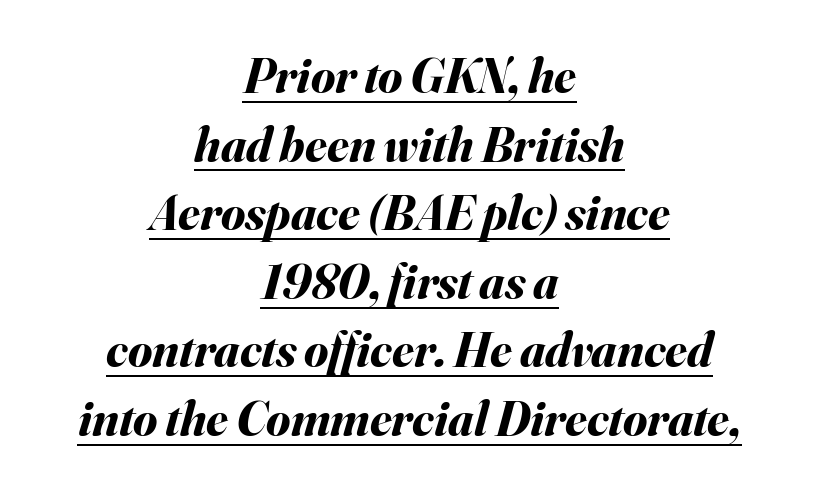
The glyphs look as if they've been sheared to an angle. Think of a printed novel: that variable character pitch is what you see here. Leftover space on each line is divided equally before and after the words. A typographer would call this underscored text. Vertical spacing — default.
